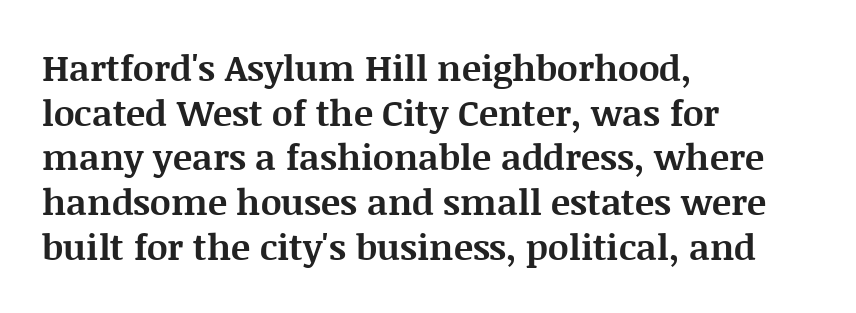
The designer went with a serif here, giving each stem small feet. How are the letters spaced? Ordinarily, with no added tracking. Which margin do the lines hug? The left one — the right edge is uneven. Only glyphs here, with clear space below each row. Here the designer chose a conventional face with non-uniform glyph widths.
